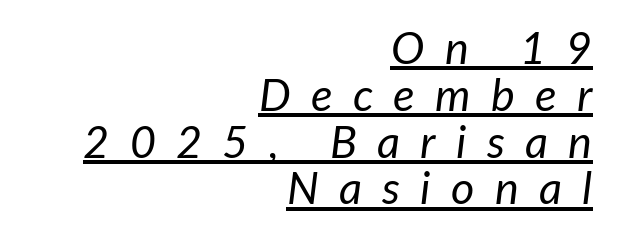
{"italic": "yes", "lean": "right", "slant_degrees": 7, "bold": "no", "weight": "regular", "width": "normal", "stroke_contrast": "low", "x_height": "medium", "monospaced": "no", "underline": "yes", "align": "right", "line_spacing": "tight", "line_spacing_ratio": 1.04, "letter_spacing": "wide", "letter_spacing_em": 0.45, "glyph_px": 45}
